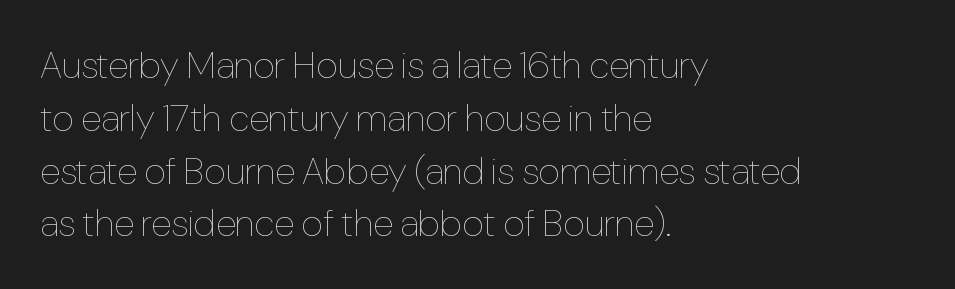
The image shows 38 px thin, condensed type, upright; set left-aligned, normal line spacing (1.39x), normal letter spacing, not underlined; low stroke contrast and a medium x-height.
